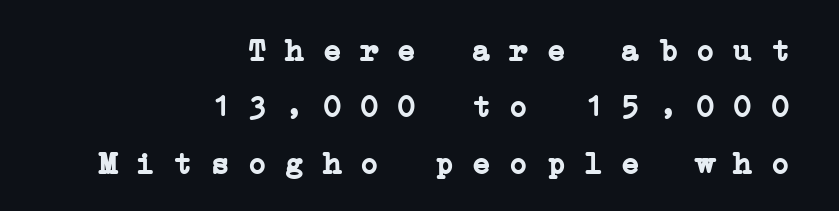
{"serif": "yes", "bold": "yes", "weight": "semibold", "width": "wide", "stroke_contrast": "low", "x_height": "medium", "monospaced": "yes", "underline": "no", "align": "right", "line_spacing_ratio": 1.82, "letter_spacing": "normal", "letter_spacing_em": 0.0, "glyph_px": 31}
